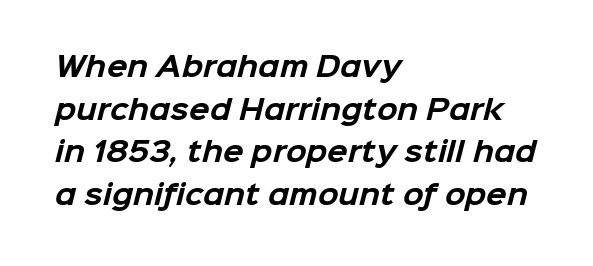
The face used here has the dense, thick strokes of a bold. Words float on clear page, feet unadorned. Typeset ragged right — the left edge is the straight one. Summary of vertical rhythm: regular, with standard interline spacing. Tracking here is standard; glyphs follow each other at the usual distance.
